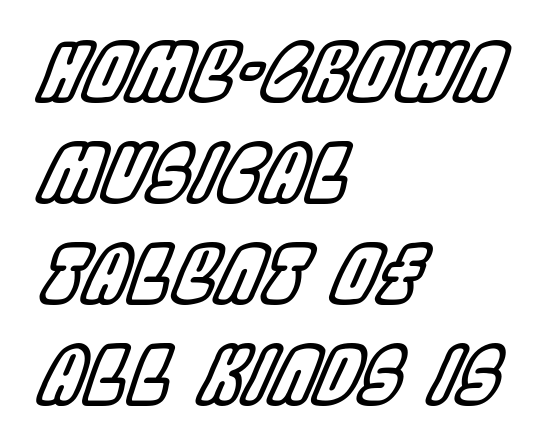
Q: Is the text italic (slanted)? A: Yes, it leans right by about 22 degrees.
Q: Is the text underlined? A: No.
Q: How is the paragraph aligned? A: Left-aligned.
Q: Is the spacing between letters normal or unusually wide? A: Normal.
Q: Is the spacing between lines tight, normal or loose? A: Normal.
Q: Width (condensed, normal, or wide)? A: Condensed.
Q: x-height? A: Large.
Q: Monospaced? A: No.
